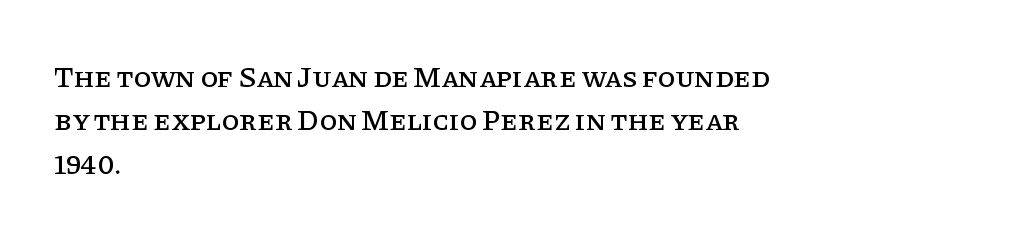
Q: Is the text italic (slanted)? A: No, it is upright.
Q: Is the typeface a serif or a sans-serif typeface? A: Serif.
Q: Is the text underlined? A: No.
Q: How is the paragraph aligned? A: Left-aligned.
Q: Is the spacing between letters normal or unusually wide? A: Normal.
Q: Is the spacing between lines tight, normal or loose? A: Normal.
Q: Width (condensed, normal, or wide)? A: Normal.
Q: Stroke contrast? A: Low.
Q: x-height? A: Large.
Q: Monospaced? A: No.
